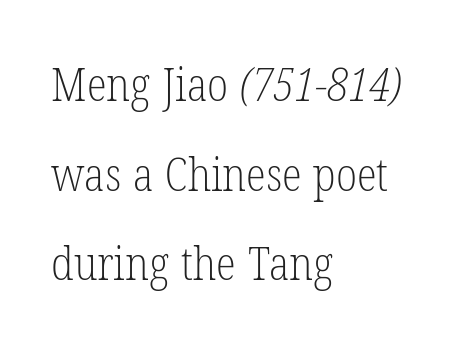
Nobody touched the tracking dial on this one. A typesetter would call this leading open, well beyond the default. Layout note: lines flush left. This is not heavy type; no bold has been used. The rendering uses natural spacing where letterforms have individual widths. Letterform terminals end in serifs throughout the passage.
